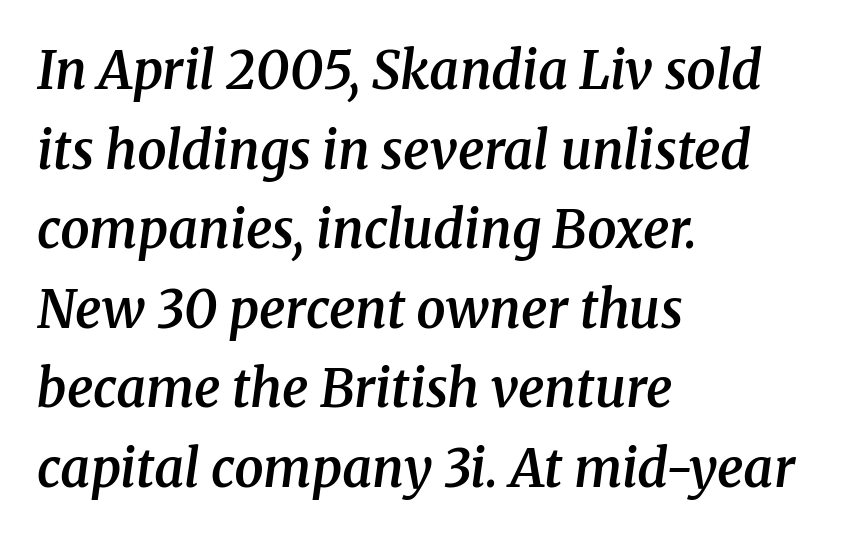
Varying glyph widths throughout — classic text-font behaviour. Typographic density is moderately raised because the face is semibold. Font category for this specimen: serif. Horizontal alignment here is leftward, the default for most running prose.
